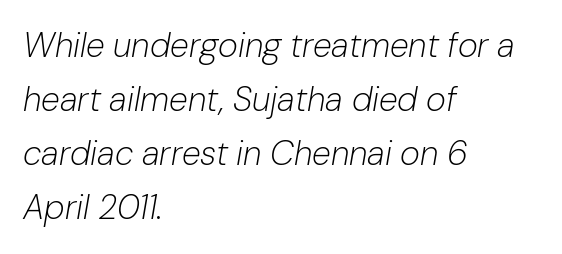
Characters follow at the spacing the type designer built in. Descender tails drop into unmarked territory. In terms of leading, this rendering sits right in the middle. Posture: slanted.
